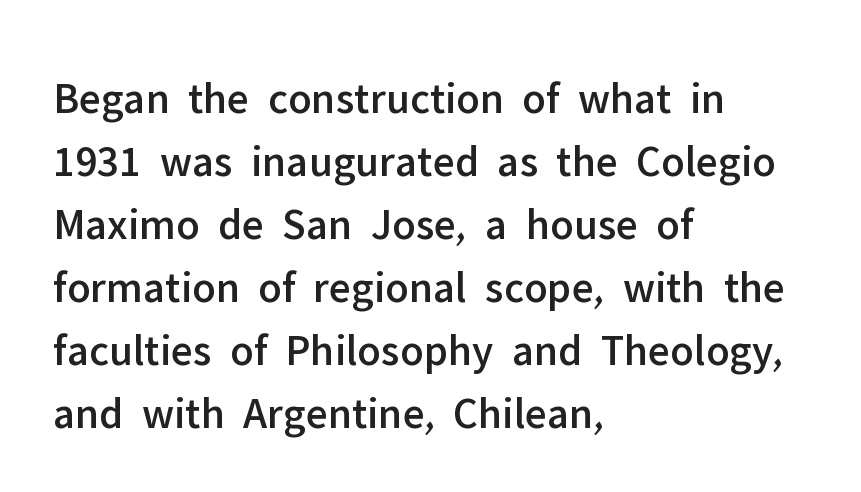
Q: Is the text italic (slanted)? A: No, it is upright.
Q: Is the typeface a serif or a sans-serif typeface? A: Sans-serif.
Q: Is the text underlined? A: No.
Q: How is the paragraph aligned? A: Left-aligned.
Q: Is the spacing between letters normal or unusually wide? A: Normal.
Q: Is the spacing between lines tight, normal or loose? A: Normal.
Q: Width (condensed, normal, or wide)? A: Normal.
Q: Stroke contrast? A: Low.
Q: x-height? A: Medium.
Q: Monospaced? A: No.
